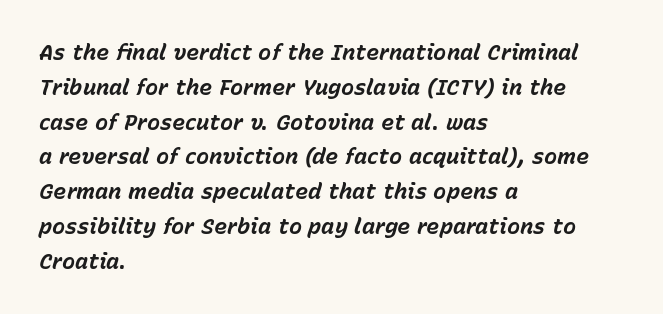
{"italic": "yes", "lean": "right", "slant_degrees": 15, "bold": "yes", "underline": "no", "align": "left", "line_spacing": "normal", "line_spacing_ratio": 1.58, "letter_spacing": "normal", "letter_spacing_em": 0.0, "glyph_px": 22}
